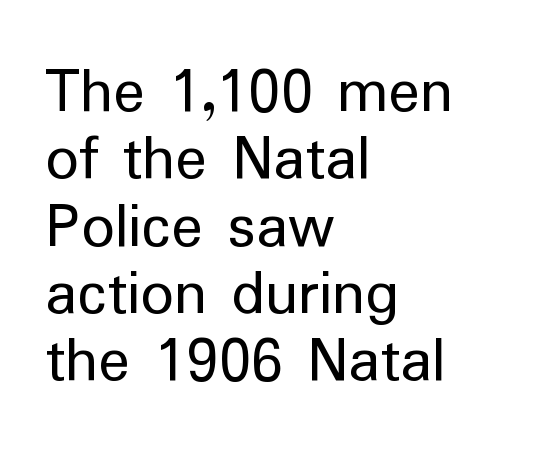
{"serif": "no", "italic": "no", "bold": "no", "weight": "regular", "width": "normal", "stroke_contrast": "low", "x_height": "medium", "monospaced": "no", "underline": "no", "align": "left", "line_spacing": "tight", "line_spacing_ratio": 1.02, "letter_spacing": "normal", "letter_spacing_em": 0.0, "glyph_px": 66}
